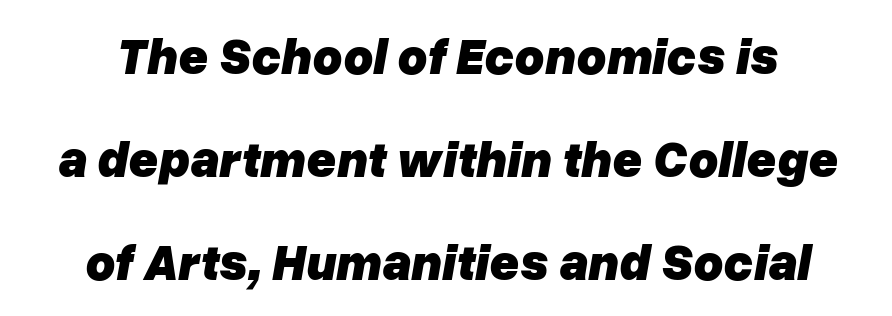
The image shows 51 px heavy type, italic (leaning right); set loose line spacing (2.02x), normal letter spacing, not underlined; low stroke contrast and a medium x-height.
